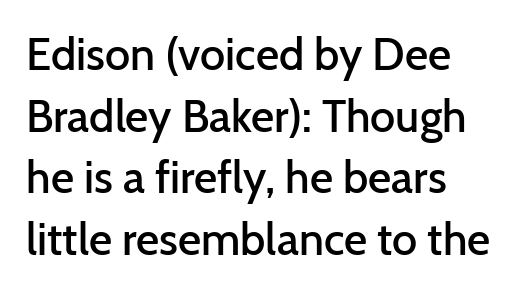
A typesetter would label this face a sans. Posture: upright roman. The space beneath each line is pristine and unruled. The letters are semibold — heavier than regular but short of a full bold. The line texture is even and compact thanks to regular tracking. The rendering uses a moderate line-height, typical for paragraphs.
